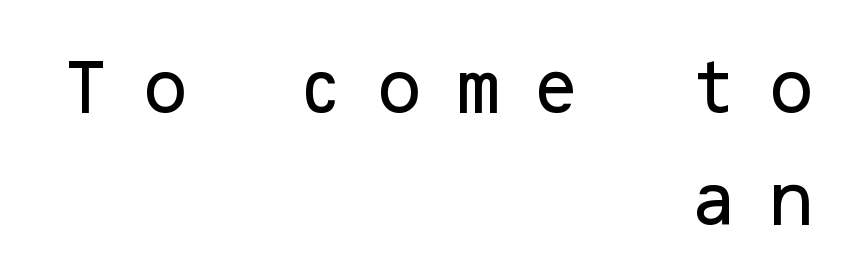
Look at the tracking — it's clearly loosened, letters drifting apart. Upright lettering throughout. The text was rendered using a sans face with plain stroke endings. Type without underlining.
